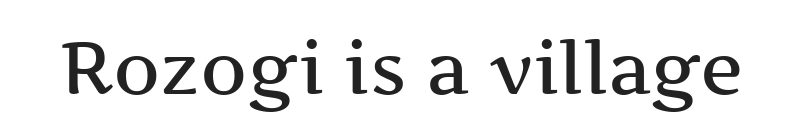
This sample has the flowing, uneven cadence of proportional lettering. Has an underline been added? It has not. Font category for this specimen: serif. The font's upright variant was chosen for this text.
